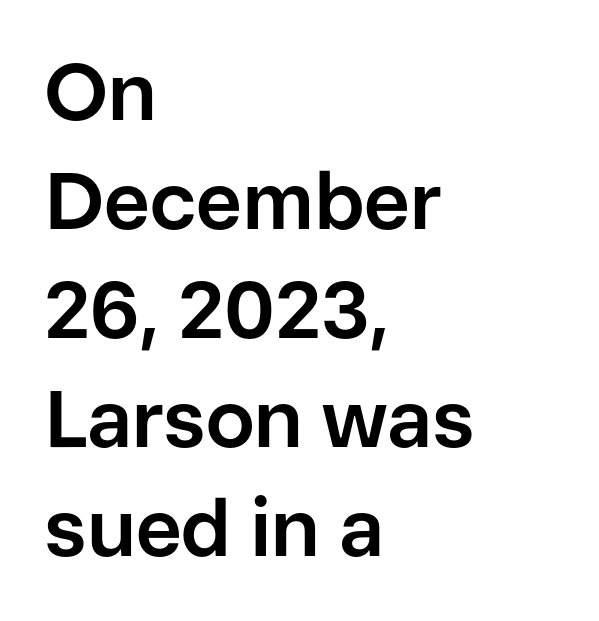
{"serif": "no", "italic": "no", "bold": "yes", "weight": "bold", "width": "normal", "stroke_contrast": "low", "x_height": "medium", "monospaced": "no", "underline": "no", "align": "left", "line_spacing": "normal", "line_spacing_ratio": 1.38, "letter_spacing": "normal", "letter_spacing_em": 0.0, "glyph_px": 79}
